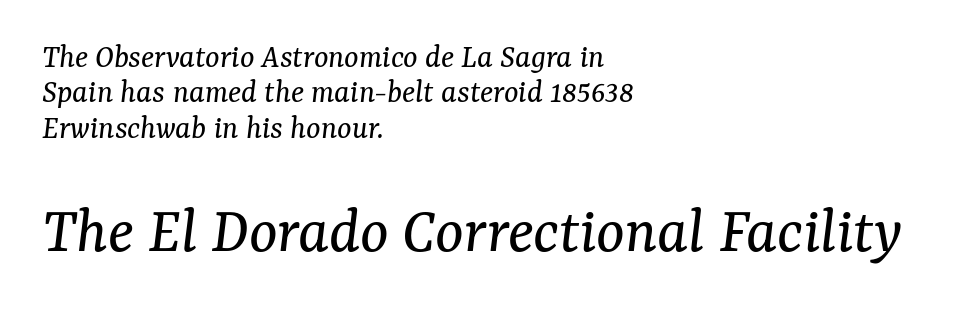
{"serif": "yes", "italic": "yes", "lean": "right", "slant_degrees": 7, "bold": "no", "weight": "regular", "width": "normal", "stroke_contrast": "medium", "x_height": "medium", "monospaced": "no", "underline": "no", "align": "left", "line_spacing": "tight", "line_spacing_ratio": 1.04, "letter_spacing": "normal", "letter_spacing_em": 0.0, "larger_block": "second", "size_ratio": 1.97, "glyph_px": 67}
